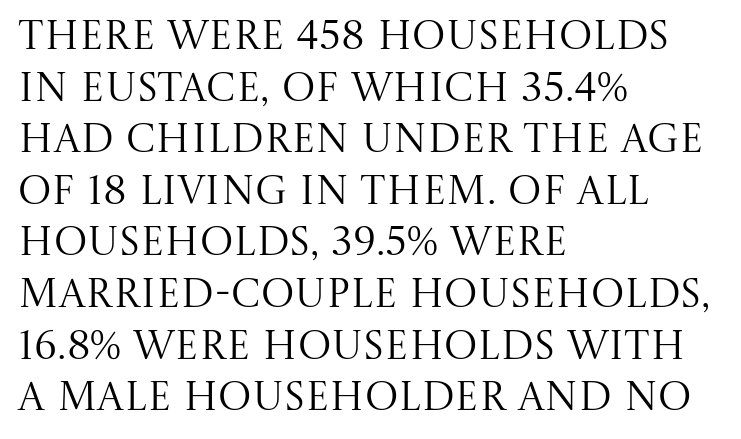
The image shows 40 px regular-weight serif type, upright; set left-aligned, normal line spacing (1.29x), normal letter spacing, not underlined; medium stroke contrast and a large x-height.
